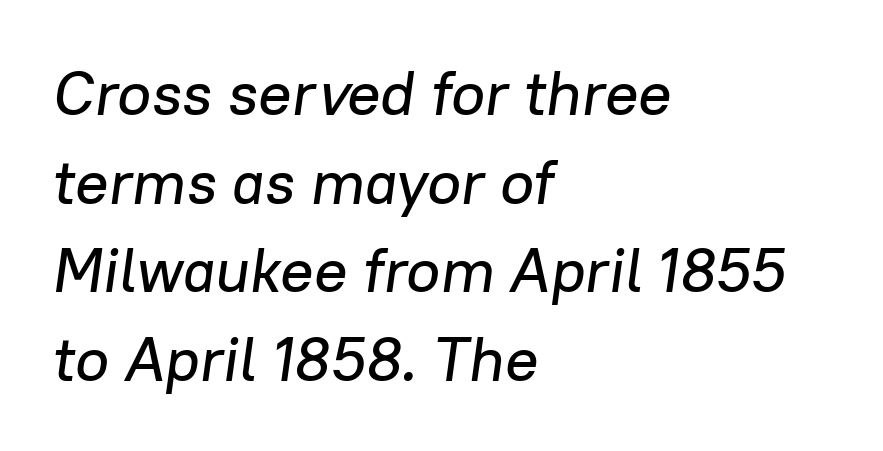
Evenly set lines give the paragraph a standard silhouette. Compared with a centered layout, this one pins lines to the left instead. The passage shown leans; its letterforms are oblique. Spacing verdict: proportional, widths tailored to each character. A typesetter would call this zero additional tracking. The passage shown is not underscored anywhere.
